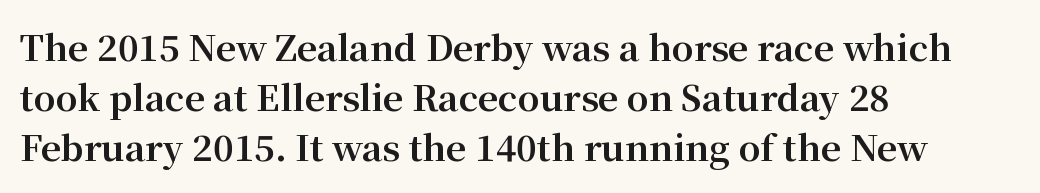
Q: Is the text bold? A: Yes.
Q: Is the text italic (slanted)? A: No, it is upright.
Q: Is the typeface a serif or a sans-serif typeface? A: Serif.
Q: Is the text underlined? A: No.
Q: How is the paragraph aligned? A: Left-aligned.
Q: Is the spacing between letters normal or unusually wide? A: Normal.
Q: Is the spacing between lines tight, normal or loose? A: Normal.
Q: Width (condensed, normal, or wide)? A: Normal.
Q: Stroke contrast? A: Medium.
Q: x-height? A: Medium.
Q: Monospaced? A: No.
